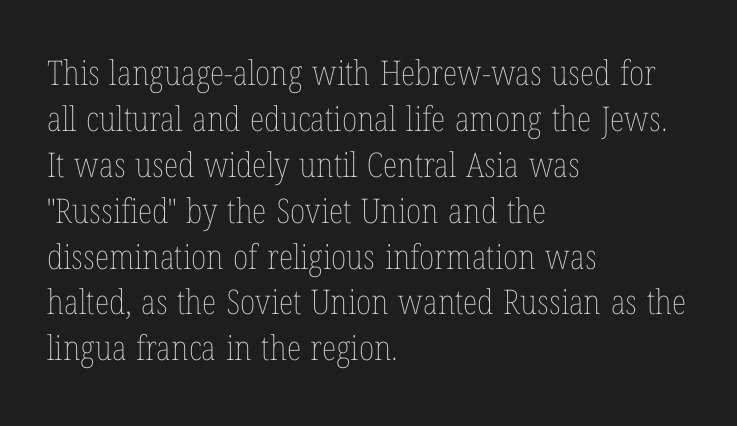
The typesetting does not lean heavy: it is not bold. What's the leading like? Ordinary, nothing unusual. These lines are set flush left with a ragged right edge. Posture: straight, roman, zero tilt. The specimen omits any rule beneath the text block's lines. The letters sit at their default tracking, neither squeezed nor spread.
